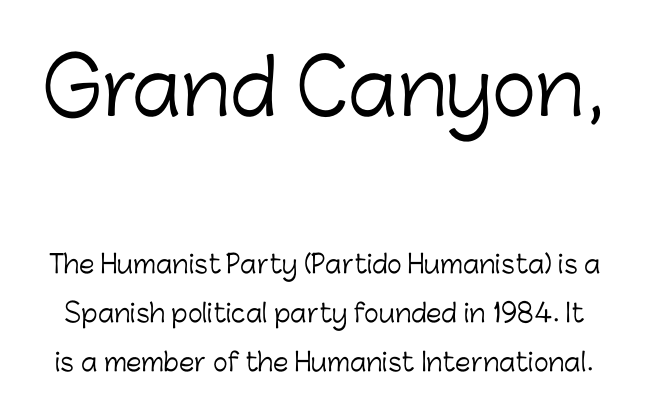
The letters advance in unequal steps, a hallmark of proportional type. Unlike italic type, these characters show no tilt at all. The passage shown is typeset with a sans-serif family. Caption: upper text group enlarged, lower text group reduced. Heaviness? Minimal to ordinary, like unemphasized prose. Airy leading.
